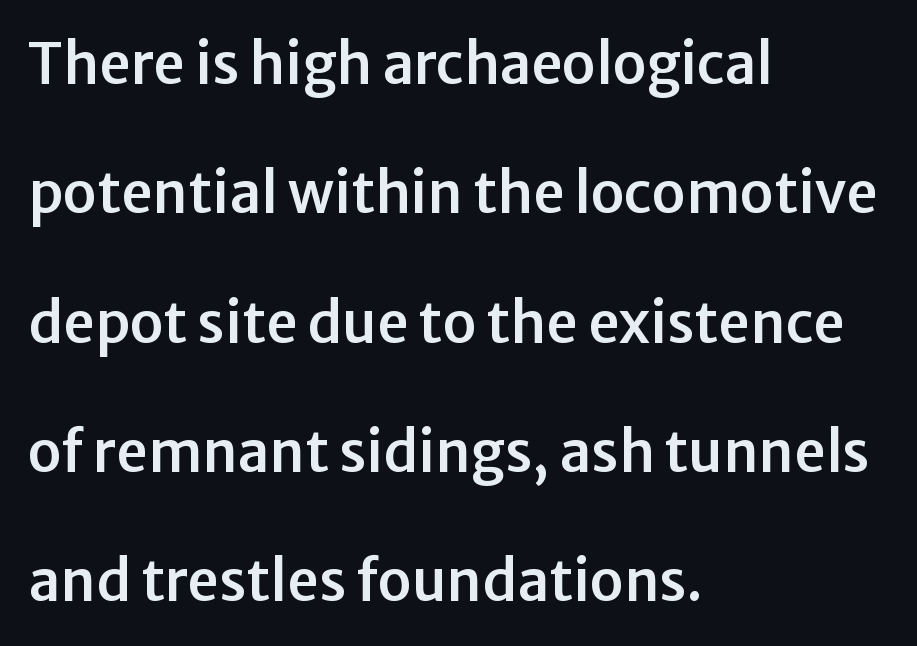
The passage shown is typeset with a sans-serif family. Letters rest on an invisible, unmarked baseline. The font's upright variant was chosen for this text. Quick note: interline space is abundant. In CSS terms this would be text-align: left. The letters advance in unequal steps, a hallmark of proportional type.
